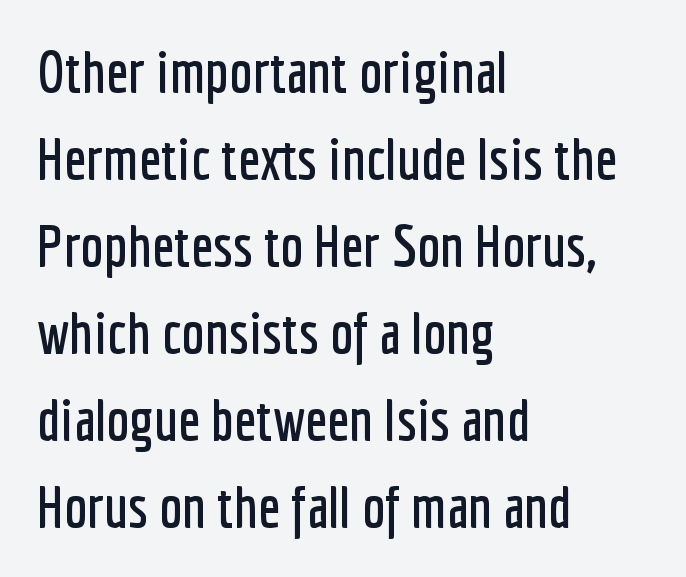
The image shows 58 px condensed sans-serif type, upright; set left-aligned, normal line spacing (1.5x), normal letter spacing, not underlined; low stroke contrast and a medium x-height.
